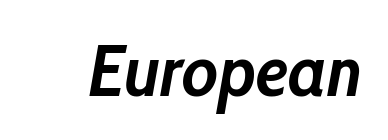
Nobody touched the tracking dial on this one. Typographic density is high because the face is bold. Clear beneath every line of the passage. Do the characters align in a grid? No, the font is proportional.
